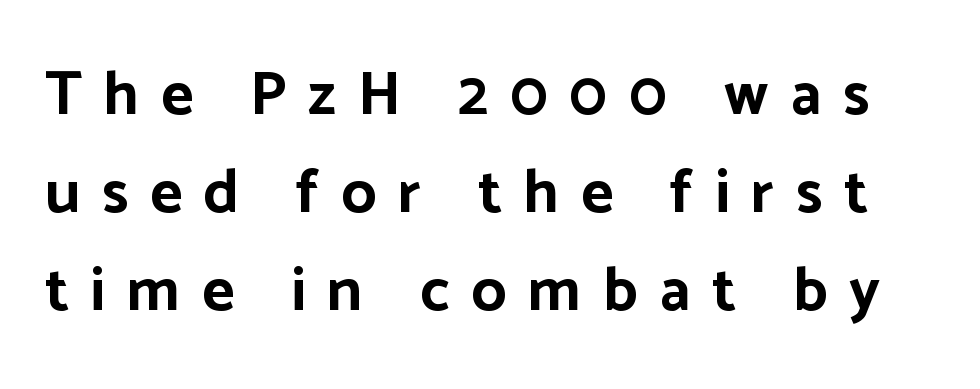
{"serif": "no", "italic": "no", "bold": "yes", "weight": "bold", "width": "normal", "stroke_contrast": "low", "x_height": "medium", "monospaced": "no", "underline": "no", "line_spacing": "normal", "line_spacing_ratio": 1.58, "letter_spacing": "wide", "letter_spacing_em": 0.35, "glyph_px": 62}
